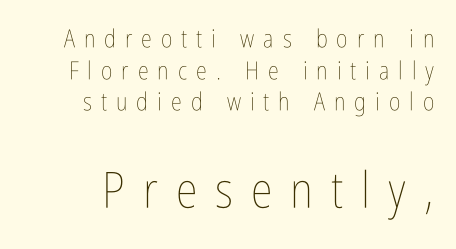
Q: Is the text bold? A: No.
Q: Is the text italic (slanted)? A: No, it is upright.
Q: Is the text underlined? A: No.
Q: Is the spacing between letters normal or unusually wide? A: Unusually wide.
Q: Is the spacing between lines tight, normal or loose? A: Normal.
Q: Which block of text is set in a larger size, the first (top) or the second (bottom)? A: The second (bottom) one.
Q: Width (condensed, normal, or wide)? A: Condensed.
Q: Stroke contrast? A: Low.
Q: x-height? A: Medium.
Q: Monospaced? A: No.
